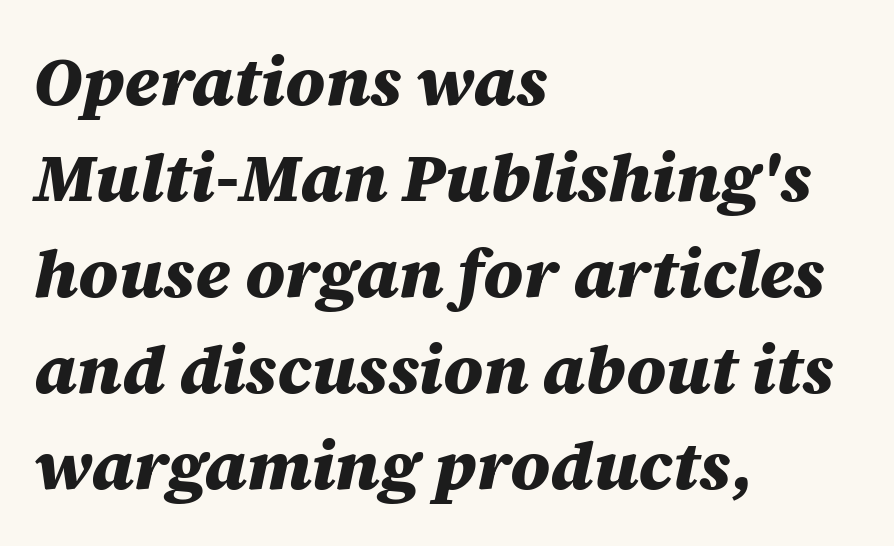
Compared with a centered layout, this one pins lines to the left instead. Standard letterfit; no display-style spreading of the glyphs. Plain, unruled lines of type. What weight is shown? A full bold with thick strokes. The rendering uses natural spacing where letterforms have individual widths.
